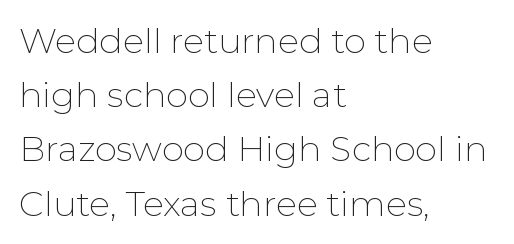
Q: Is the text bold? A: No.
Q: Is the text italic (slanted)? A: No, it is upright.
Q: Is the typeface a serif or a sans-serif typeface? A: Sans-serif.
Q: Is the text underlined? A: No.
Q: How is the paragraph aligned? A: Left-aligned.
Q: Is the spacing between letters normal or unusually wide? A: Normal.
Q: Is the spacing between lines tight, normal or loose? A: Normal.
Q: Width (condensed, normal, or wide)? A: Normal.
Q: Stroke contrast? A: Low.
Q: x-height? A: Medium.
Q: Monospaced? A: No.
